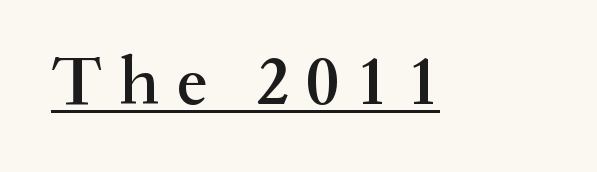
The image shows 69 px semibold serif type, upright; set unusually wide letter spacing (+0.26 em), underlined; medium stroke contrast and a small x-height.
